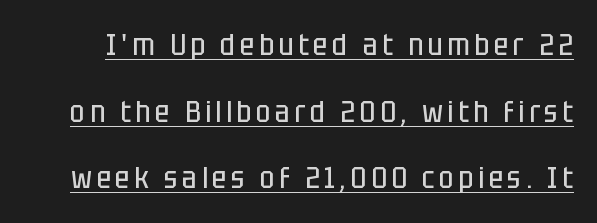
The image shows 31 px regular-weight, condensed sans-serif type, upright; set loose line spacing (2.15x), underlined; low stroke contrast and a large x-height.
